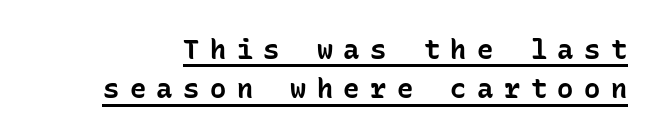
Tall strokes in this sample are plumb rather than angled. Glyph-to-glyph distance is far greater than everyday printed text. What weight is shown? A full bold with thick strokes. These characters rest on top of a visible drawn line. In terms of leading, this rendering sits right in the middle.
